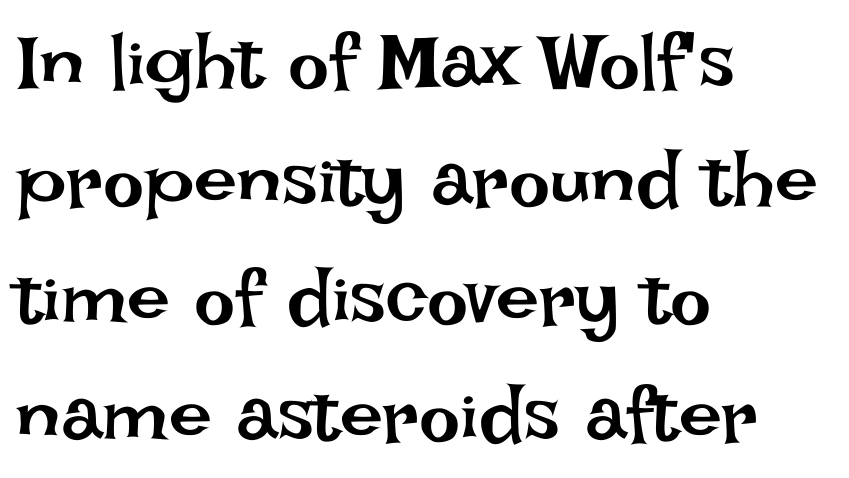
{"italic": "no", "bold": "no", "weight": "regular", "width": "normal", "stroke_contrast": "low", "x_height": "large", "monospaced": "no", "underline": "no", "align": "left", "line_spacing": "normal", "line_spacing_ratio": 1.53, "letter_spacing": "normal", "letter_spacing_em": 0.0, "glyph_px": 77}
